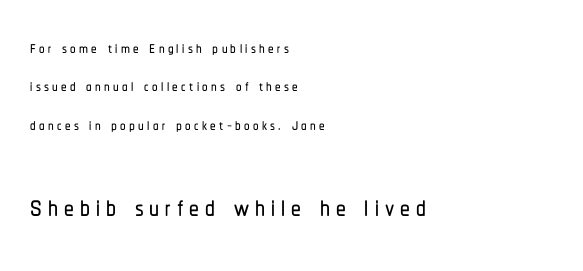
Looks like regular typesetting: each glyph gets only the width it needs. Italic? Not at all — the glyphs are vertical. Plain, unruled lines of type. Where is the straight margin? On the left. The passage shown begins with its smaller block and ends with its larger one.
